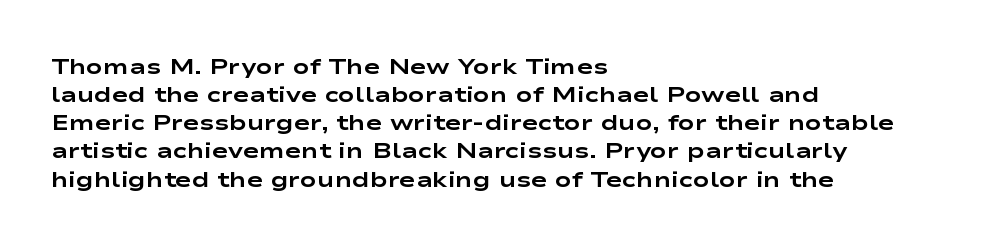
Q: Is the text bold? A: Yes.
Q: Is the text italic (slanted)? A: No, it is upright.
Q: Is the text underlined? A: No.
Q: How is the paragraph aligned? A: Left-aligned.
Q: Is the spacing between letters normal or unusually wide? A: Normal.
Q: Is the spacing between lines tight, normal or loose? A: Normal.
